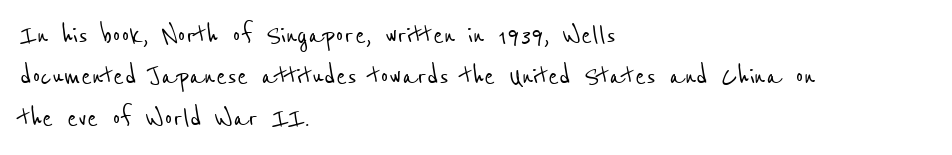
{"serif": "no", "width": "condensed", "stroke_contrast": "low", "x_height": "medium", "monospaced": "no", "underline": "no", "align": "left", "line_spacing": "normal", "line_spacing_ratio": 1.29, "letter_spacing": "normal", "letter_spacing_em": 0.0, "glyph_px": 32}
